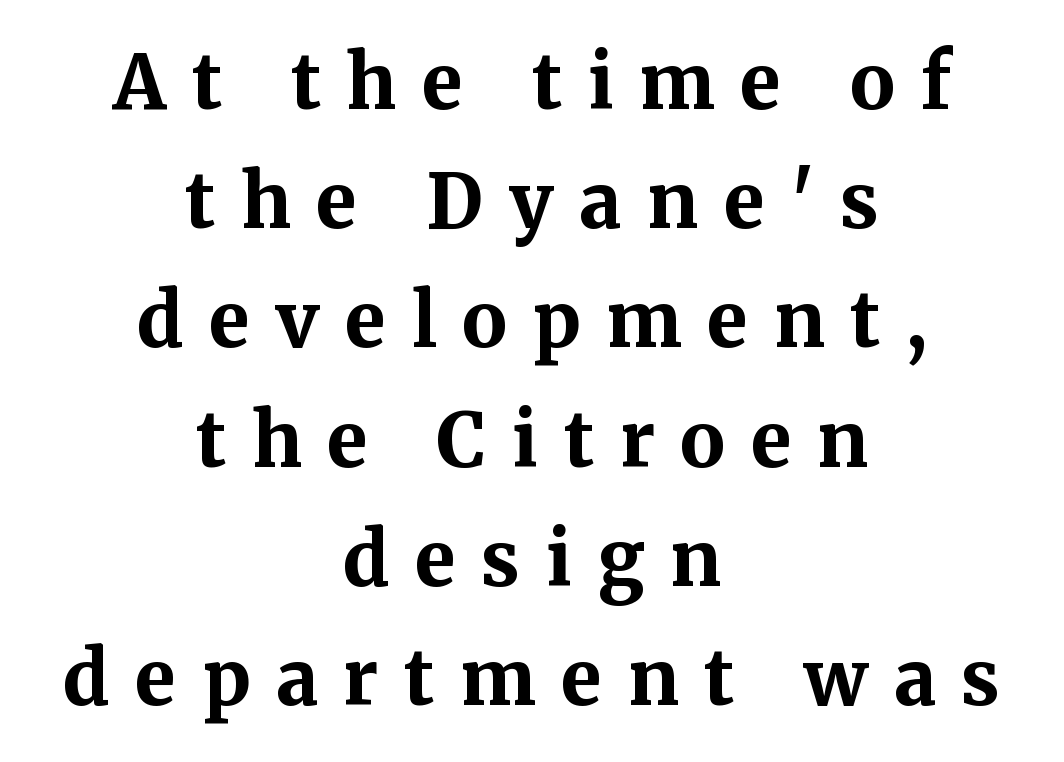
The image shows 75 px bold serif type, upright; set centered, normal line spacing (1.59x), unusually wide letter spacing (+0.34 em), not underlined; medium stroke contrast and a medium x-height.
